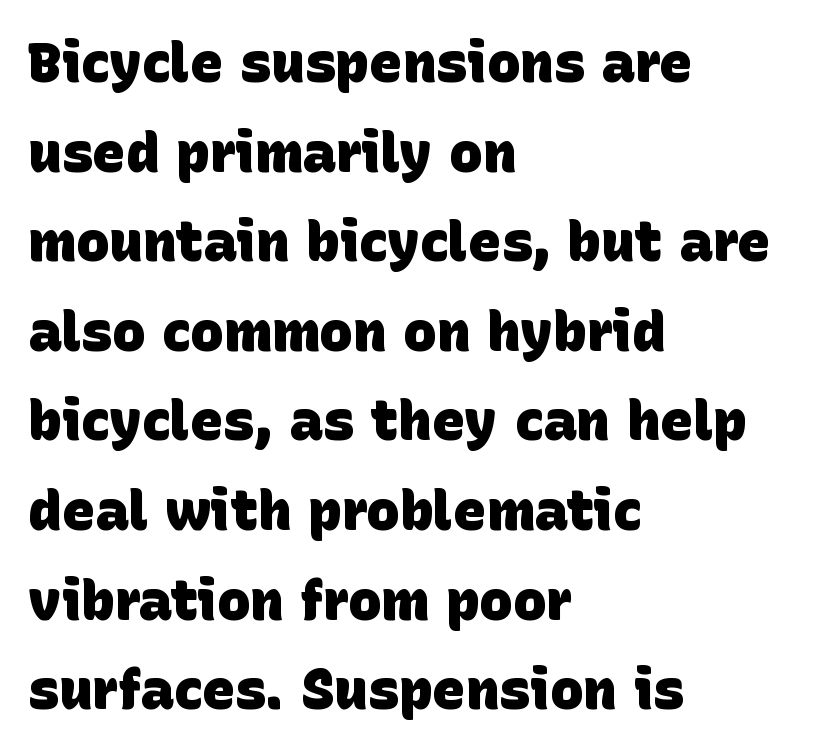
Q: Is the text bold? A: Yes.
Q: Is the typeface a serif or a sans-serif typeface? A: Sans-serif.
Q: Is the text underlined? A: No.
Q: How is the paragraph aligned? A: Left-aligned.
Q: Is the spacing between letters normal or unusually wide? A: Normal.
Q: Is the spacing between lines tight, normal or loose? A: Normal.
Q: Width (condensed, normal, or wide)? A: Normal.
Q: Stroke contrast? A: Low.
Q: x-height? A: Large.
Q: Monospaced? A: No.
